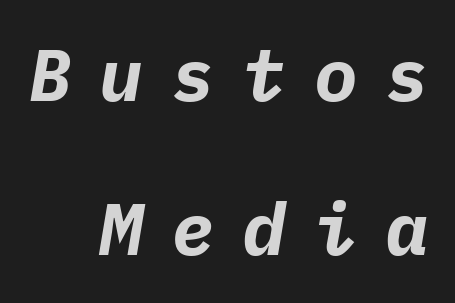
Q: Is the text bold? A: Yes.
Q: Is the text italic (slanted)? A: Yes, it leans right by about 9 degrees.
Q: Is the text underlined? A: No.
Q: How is the paragraph aligned? A: Right-aligned.
Q: Is the spacing between letters normal or unusually wide? A: Unusually wide.
Q: Is the spacing between lines tight, normal or loose? A: Loose.
Q: Width (condensed, normal, or wide)? A: Normal.
Q: Stroke contrast? A: Low.
Q: x-height? A: Medium.
Q: Monospaced? A: Yes.
